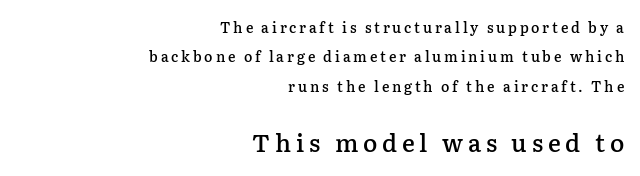
The block sitting lower on the canvas is the one with enlarged characters. Compared with a flush-left layout, this one pins lines to the opposite, right side. The line-height multiplier appears high, well above default. Notice how the stems are strictly vertical — no italics here. Between one letter and the next there's a generous, obvious gap.
